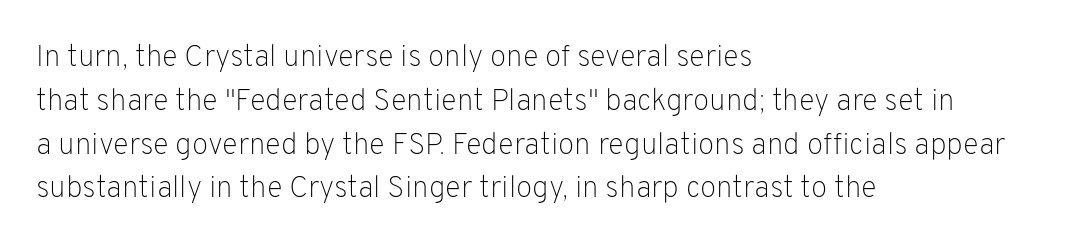
{"serif": "no", "italic": "no", "bold": "no", "weight": "light", "width": "normal", "stroke_contrast": "low", "x_height": "medium", "monospaced": "no", "underline": "no", "align": "left", "line_spacing": "normal", "line_spacing_ratio": 1.46, "letter_spacing": "normal", "letter_spacing_em": 0.0, "glyph_px": 30}
